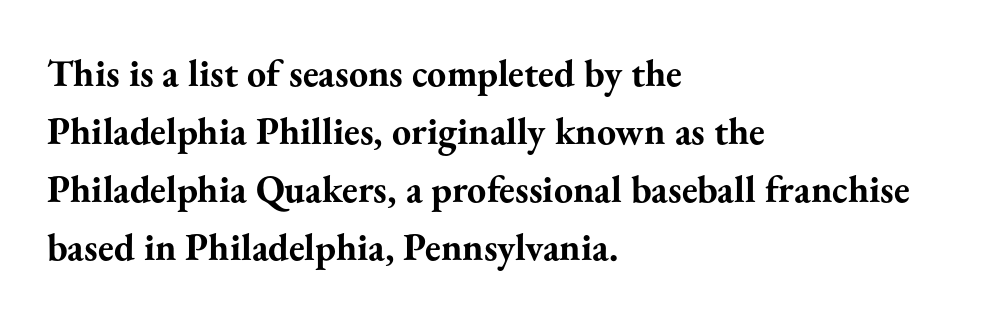
{"serif": "yes", "italic": "no", "bold": "yes", "weight": "bold", "width": "normal", "stroke_contrast": "medium", "x_height": "small", "monospaced": "no", "underline": "no", "align": "left", "line_spacing": "normal", "line_spacing_ratio": 1.53, "letter_spacing": "normal", "letter_spacing_em": 0.0, "glyph_px": 38}
